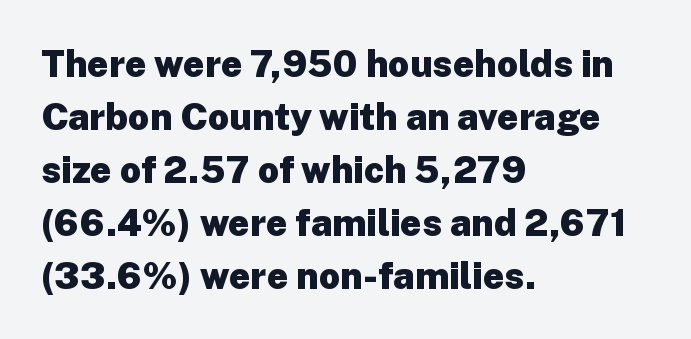
The image shows 37 px heavy sans-serif type, upright; set left-aligned, normal line spacing (1.43x), normal letter spacing, not underlined; low stroke contrast and a medium x-height.
